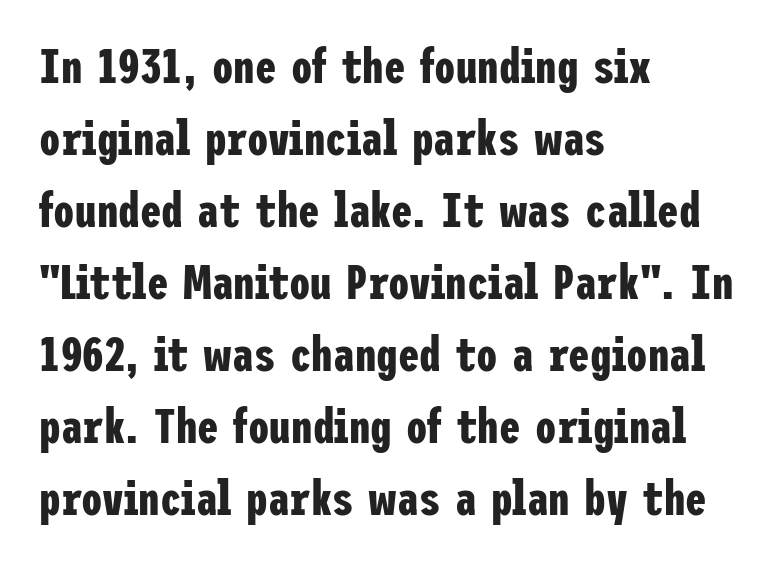
Q: Is the text bold? A: Yes.
Q: Is the text italic (slanted)? A: No, it is upright.
Q: Is the typeface a serif or a sans-serif typeface? A: Sans-serif.
Q: Is the text underlined? A: No.
Q: How is the paragraph aligned? A: Left-aligned.
Q: Is the spacing between letters normal or unusually wide? A: Normal.
Q: Is the spacing between lines tight, normal or loose? A: Normal.
Q: Width (condensed, normal, or wide)? A: Condensed.
Q: Stroke contrast? A: Low.
Q: x-height? A: Medium.
